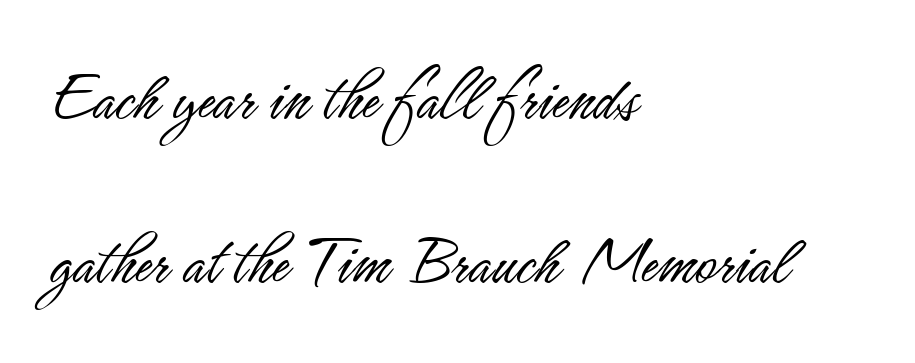
These lines keep a tight, regular rhythm from letter to letter. Here the designer chose a conventional face with non-uniform glyph widths. The area under the type is left untouched. Line spacing here is loose.
